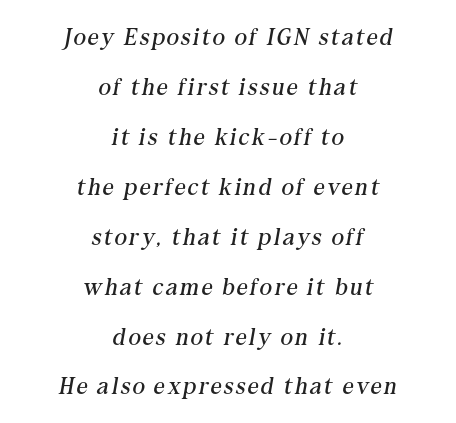
{"italic": "yes", "lean": "right", "slant_degrees": 10, "bold": "no", "underline": "no", "align": "center", "line_spacing": "loose", "line_spacing_ratio": 2.08, "glyph_px": 24}
